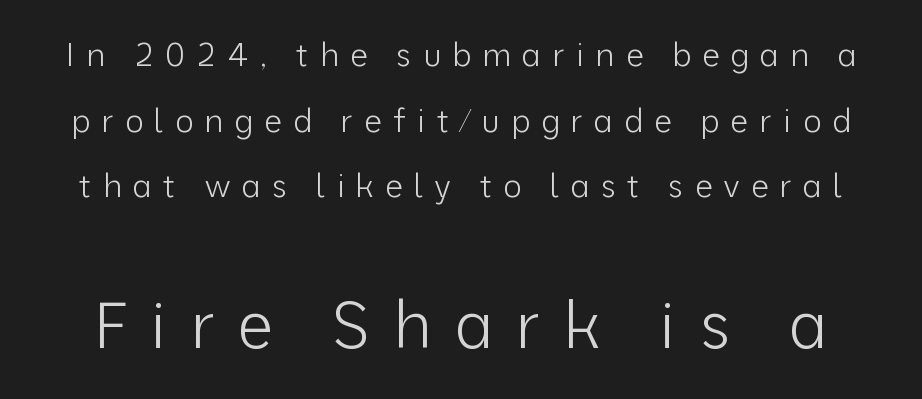
Summary of vertical rhythm: relaxed, with wide interline spacing. Weight: in the light-to-regular range. Caption: expanded tracking, letters set apart. The passage shown begins with its smaller block and ends with its larger one. Grotesque or geometric, the face here clearly has no serifs. This sample uses an upright cut, with every glyph sitting square on the baseline.
